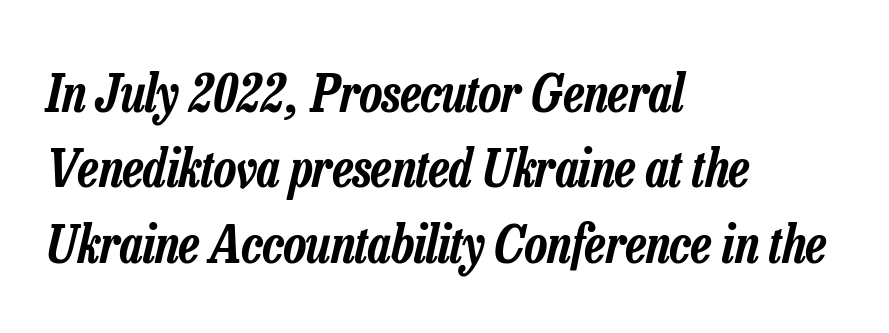
The image shows 52 px condensed type, italic (leaning right); set left-aligned, normal line spacing (1.45x), normal letter spacing, not underlined; low stroke contrast and a medium x-height.
